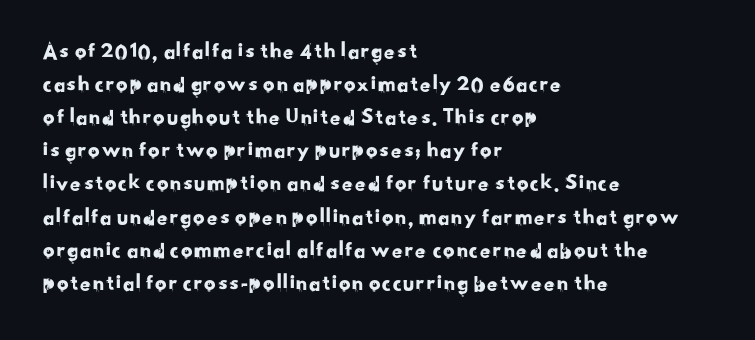
Q: Is the text underlined? A: No.
Q: How is the paragraph aligned? A: Left-aligned.
Q: Is the spacing between letters normal or unusually wide? A: Normal.
Q: Is the spacing between lines tight, normal or loose? A: Normal.
